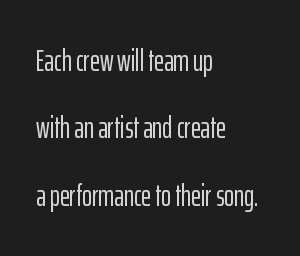
Think of a printed novel: that variable character pitch is what you see here. Descender tails drop into unmarked territory. One-word summary of the alignment: left. Quick note: interline space is abundant.
